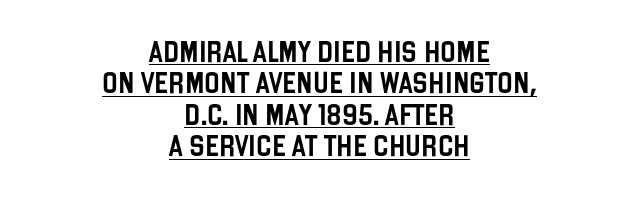
{"italic": "no", "underline": "yes", "align": "center", "line_spacing": "normal", "line_spacing_ratio": 1.5, "letter_spacing": "normal", "letter_spacing_em": 0.0, "glyph_px": 21}
